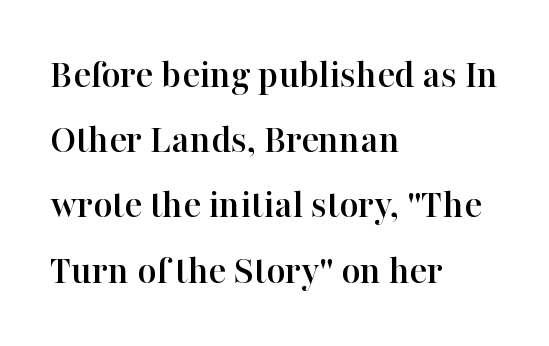
Q: Is the text italic (slanted)? A: No, it is upright.
Q: Is the typeface a serif or a sans-serif typeface? A: Serif.
Q: Is the text underlined? A: No.
Q: How is the paragraph aligned? A: Left-aligned.
Q: Is the spacing between letters normal or unusually wide? A: Normal.
Q: Is the spacing between lines tight, normal or loose? A: Normal.
Q: Width (condensed, normal, or wide)? A: Normal.
Q: Stroke contrast? A: High.
Q: x-height? A: Medium.
Q: Monospaced? A: No.
